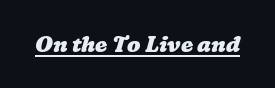
What decoration does the sample have? An underline. The line texture is even and compact thanks to regular tracking. Set as a true bold cut, around the 700 mark.
